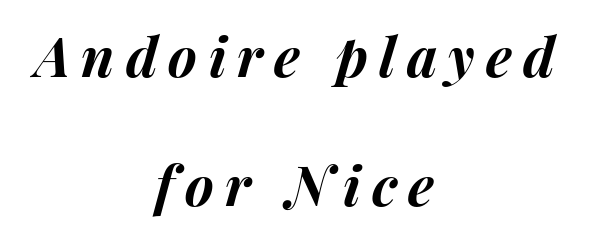
Every character sits at an angle, as italics do. The text block is weighted toward neither margin, spreading evenly from the middle. Lines of text with bare space underneath. Looks like regular typesetting: each glyph gets only the width it needs. There is plenty of visible air inserted between adjacent glyphs. The designer dialed line spacing up above the default.
